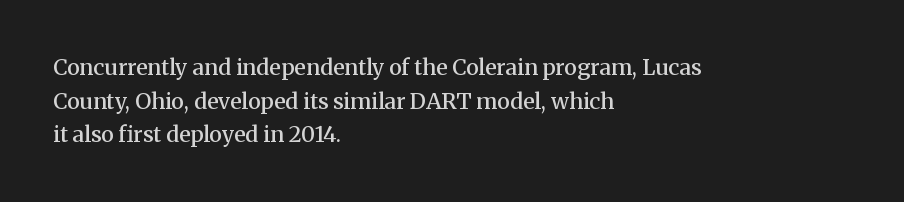
{"italic": "no", "bold": "semi", "underline": "no", "align": "left", "line_spacing": "normal", "line_spacing_ratio": 1.53, "letter_spacing": "normal", "letter_spacing_em": 0.0, "glyph_px": 22}
